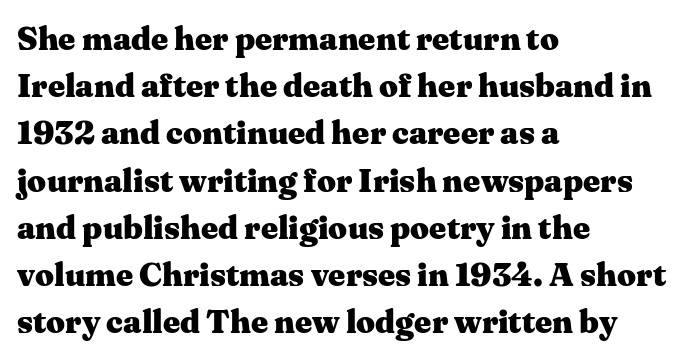
What weight is shown? A full bold with thick strokes. Caption: standard tracking, unaltered. Glance below the letters and you will spot only blank space. Nope, not italic — everything's standing straight. The rendering uses natural spacing where letterforms have individual widths.
